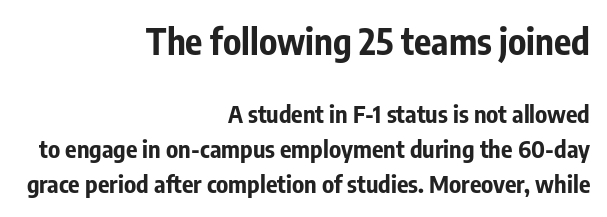
Compare the two chunks: the upper has the greater cap height. These lines were composed using upright roman letters. The passage shown is typed in a proportional face where columns would drift. Regular leading. The text block is weighted toward the right margin, trailing off unevenly leftward. Nothing unusual about the tracking: characters are spaced as the font intends.
